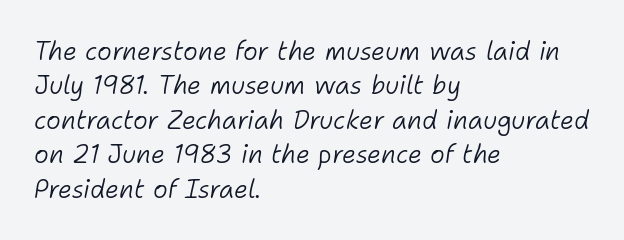
The image shows 25 px text type, italic (leaning right); set left-aligned, normal line spacing (1.38x), normal letter spacing, not underlined.
